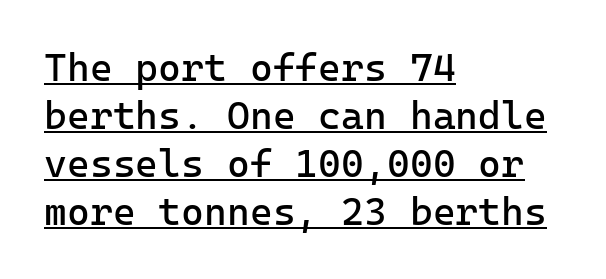
Q: Is the text bold? A: No.
Q: Is the text italic (slanted)? A: No, it is upright.
Q: Is the typeface a serif or a sans-serif typeface? A: Sans-serif.
Q: Is the text underlined? A: Yes.
Q: How is the paragraph aligned? A: Left-aligned.
Q: Is the spacing between letters normal or unusually wide? A: Normal.
Q: Width (condensed, normal, or wide)? A: Normal.
Q: Stroke contrast? A: Low.
Q: x-height? A: Medium.
